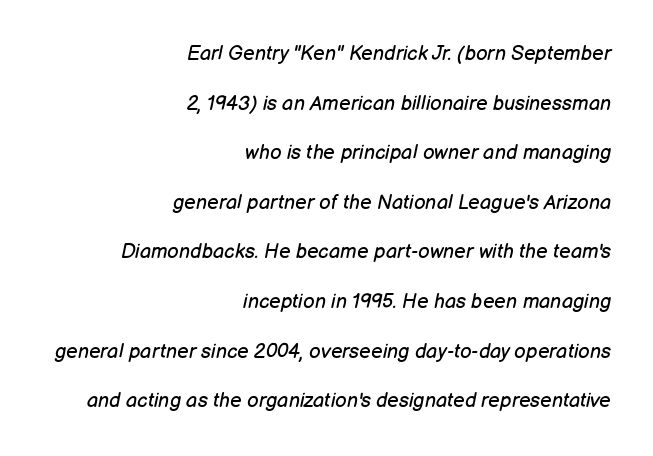
{"italic": "yes", "lean": "right", "slant_degrees": 12, "bold": "no", "underline": "no", "align": "right", "line_spacing": "loose", "line_spacing_ratio": 2.48, "letter_spacing": "normal", "letter_spacing_em": 0.0, "glyph_px": 20}
